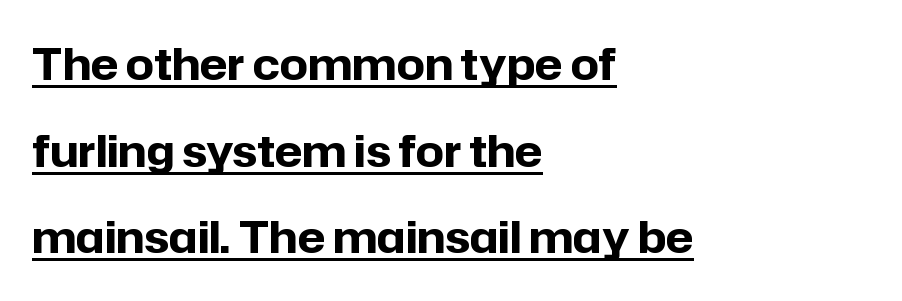
The designer went with a sans here, leaving each stem footless. These characters rest on top of a visible drawn line. I'd describe the lettering as bold — thick and assertive. Honestly, the rows look like they've been pulled way apart. This is roman type, the default non-slanted kind.
